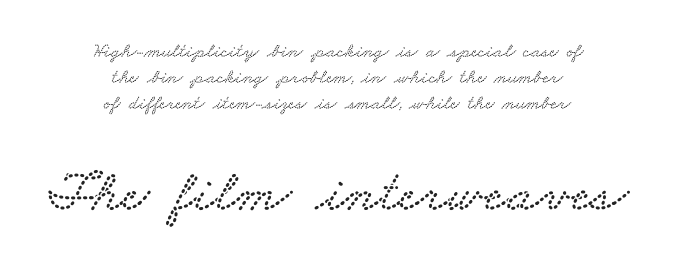
{"serif": "yes", "width": "wide", "stroke_contrast": "low", "x_height": "small", "monospaced": "no", "underline": "no", "align": "center", "line_spacing": "normal", "line_spacing_ratio": 1.3, "letter_spacing": "normal", "letter_spacing_em": 0.0, "larger_block": "second", "size_ratio": 3.0, "glyph_px": 60}
